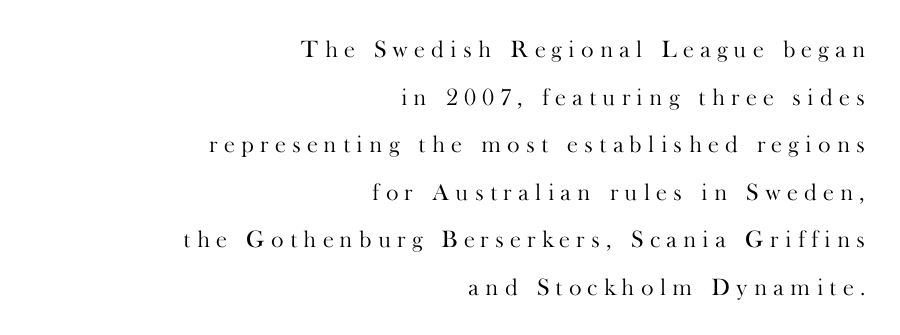
{"italic": "no", "bold": "no", "underline": "no", "align": "right", "line_spacing": "loose", "line_spacing_ratio": 1.98, "letter_spacing": "wide", "letter_spacing_em": 0.26, "glyph_px": 24}
